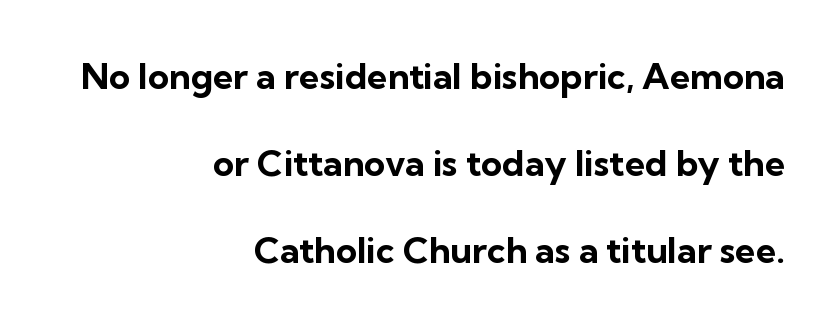
{"serif": "no", "italic": "no", "bold": "yes", "weight": "bold", "width": "normal", "stroke_contrast": "low", "x_height": "medium", "monospaced": "no", "underline": "no", "align": "right", "line_spacing": "loose", "line_spacing_ratio": 2.41, "letter_spacing": "normal", "letter_spacing_em": 0.0, "glyph_px": 36}
